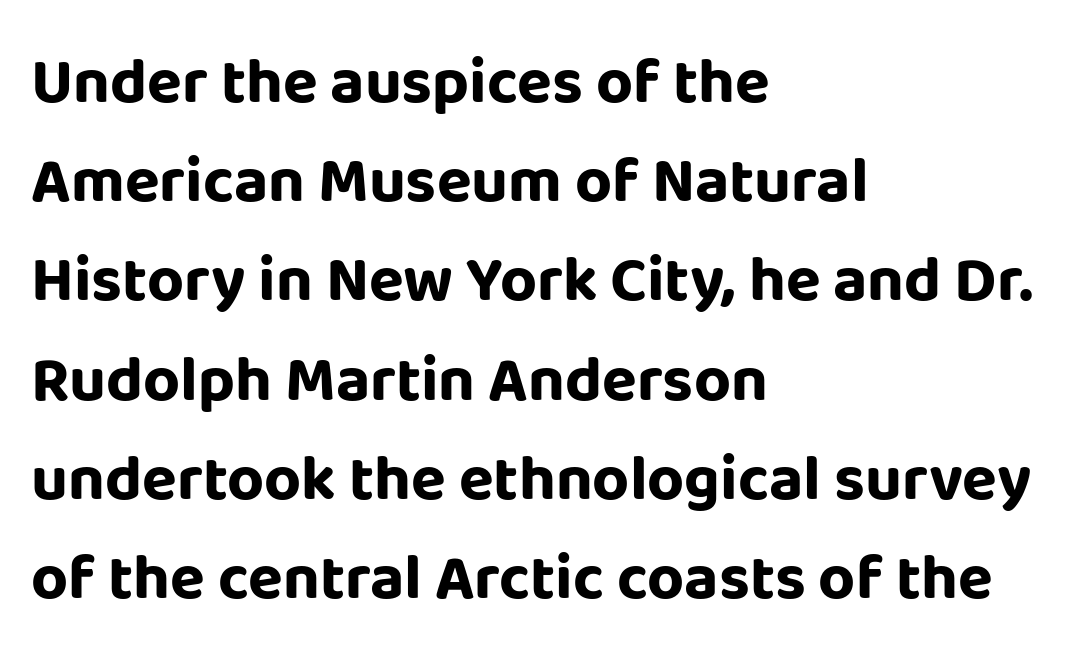
Q: Is the text bold? A: Yes.
Q: Is the text italic (slanted)? A: No, it is upright.
Q: Is the typeface a serif or a sans-serif typeface? A: Sans-serif.
Q: Is the text underlined? A: No.
Q: How is the paragraph aligned? A: Left-aligned.
Q: Is the spacing between letters normal or unusually wide? A: Normal.
Q: Is the spacing between lines tight, normal or loose? A: Normal.
Q: Width (condensed, normal, or wide)? A: Normal.
Q: Stroke contrast? A: Low.
Q: x-height? A: Large.
Q: Monospaced? A: No.
